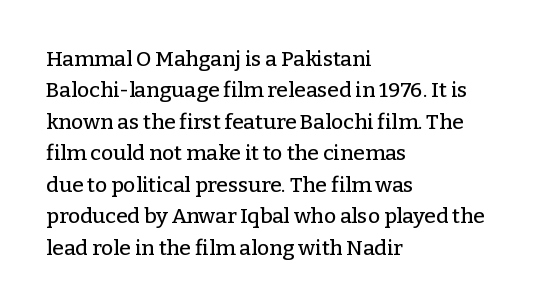
Q: Is the text italic (slanted)? A: No, it is upright.
Q: Is the text underlined? A: No.
Q: How is the paragraph aligned? A: Left-aligned.
Q: Is the spacing between letters normal or unusually wide? A: Normal.
Q: Is the spacing between lines tight, normal or loose? A: Normal.
